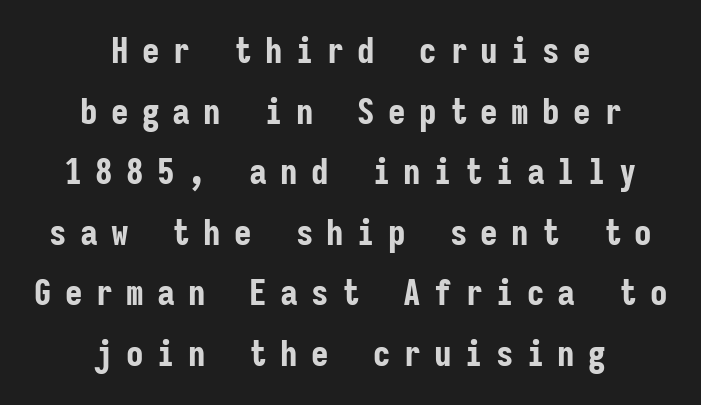
The foot of each line stays bare and open. Compared with an ordinary text face, these strokes are far heavier — a full bold. A typesetter would call this monospace, since all characters share one set width. Inter-character spacing is expanded well beyond the font's built-in metrics.
